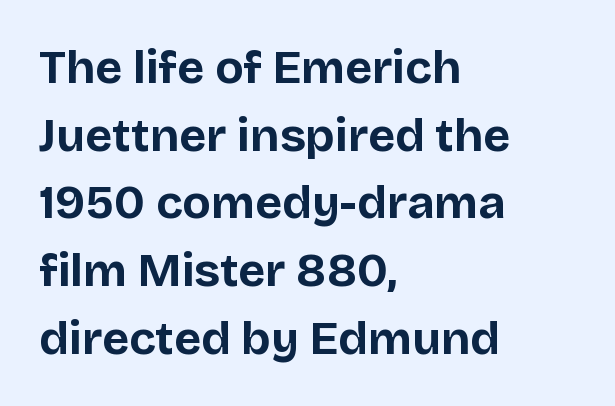
Q: Is the text bold? A: Yes.
Q: Is the text italic (slanted)? A: No, it is upright.
Q: Is the typeface a serif or a sans-serif typeface? A: Sans-serif.
Q: Is the text underlined? A: No.
Q: How is the paragraph aligned? A: Left-aligned.
Q: Is the spacing between letters normal or unusually wide? A: Normal.
Q: Is the spacing between lines tight, normal or loose? A: Normal.
Q: Width (condensed, normal, or wide)? A: Normal.
Q: Stroke contrast? A: Low.
Q: x-height? A: Large.
Q: Monospaced? A: No.
